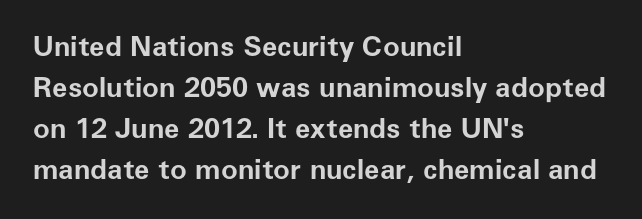
The image shows 28 px bold sans-serif type, upright; set left-aligned, normal line spacing (1.47x), normal letter spacing, not underlined; low stroke contrast and a medium x-height.
